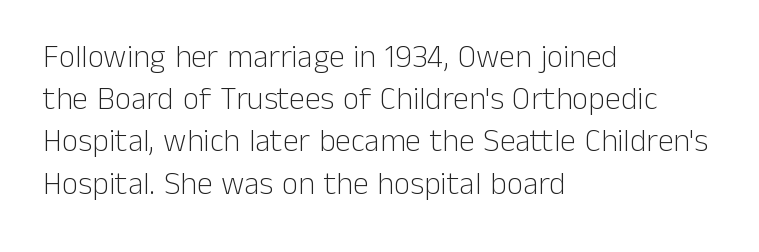
The paragraph shown leans on its left margin. Characters remain perfectly vertical along every line. The passage shown has conventional tracking throughout. Nothing heavy about these letters — not bold at all. These lines are composed in type without serifs. Only glyphs here, with clear space below each row.
